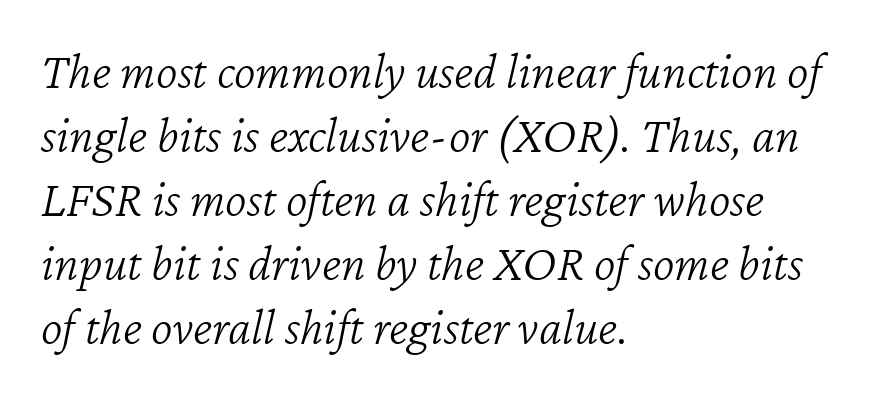
This reads as an unemphasized weight, regular at the heaviest. These lines are rendered in a variable-pitch font. The rendering anchors every line to the left-hand side. This rendering features lettering with no underline. This is oblique type, the kind used for emphasis or titles. This rendering leaves character spacing at its baseline value.
